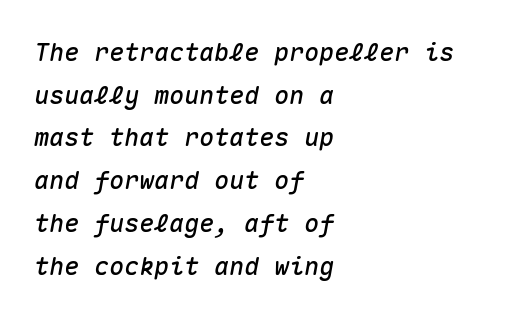
Q: Is the text italic (slanted)? A: Yes, it leans right by about 10 degrees.
Q: Is the text underlined? A: No.
Q: How is the paragraph aligned? A: Left-aligned.
Q: Is the spacing between letters normal or unusually wide? A: Normal.
